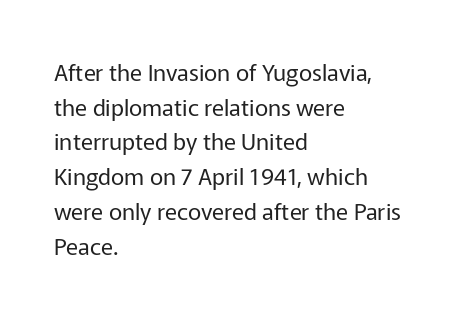
Q: Is the text bold? A: No.
Q: Is the text italic (slanted)? A: No, it is upright.
Q: Is the text underlined? A: No.
Q: How is the paragraph aligned? A: Left-aligned.
Q: Is the spacing between letters normal or unusually wide? A: Normal.
Q: Is the spacing between lines tight, normal or loose? A: Normal.
